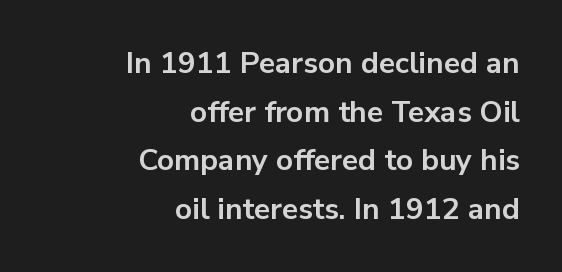
The image shows 30 px bold sans-serif type, upright; set right-aligned, normal line spacing (1.62x), normal letter spacing, not underlined; low stroke contrast and a medium x-height.
